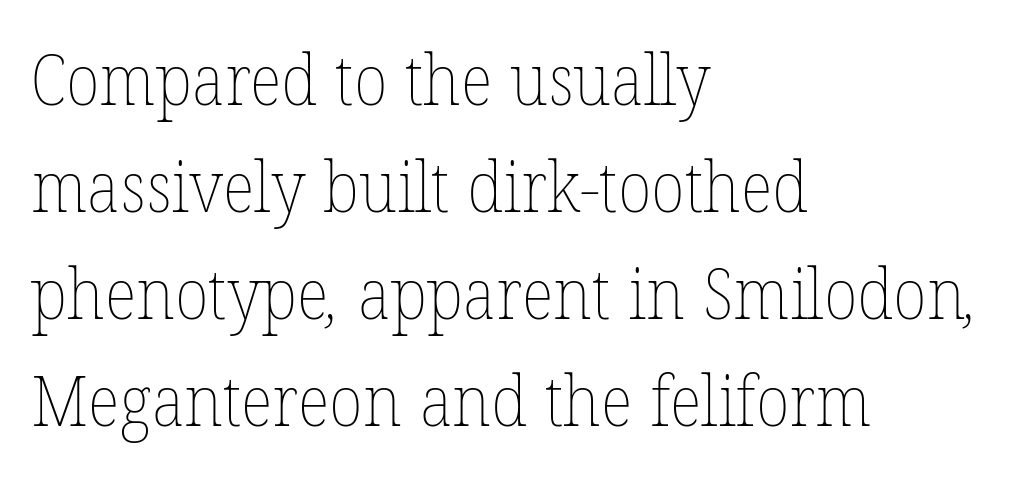
Q: Is the text bold? A: No.
Q: Is the text underlined? A: No.
Q: How is the paragraph aligned? A: Left-aligned.
Q: Is the spacing between letters normal or unusually wide? A: Normal.
Q: Is the spacing between lines tight, normal or loose? A: Normal.
Q: Width (condensed, normal, or wide)? A: Normal.
Q: Stroke contrast? A: Low.
Q: x-height? A: Medium.
Q: Monospaced? A: No.
